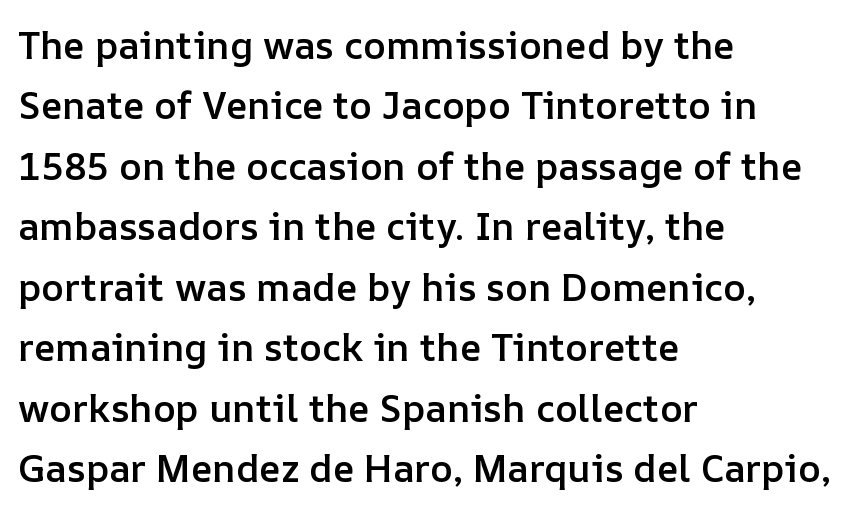
Nobody touched the tracking dial on this one. Teacher's note: observe the even left margin — that is flush-left alignment. Do the letters lean? They stand straight. Semibold letterforms, between regular and bold.
